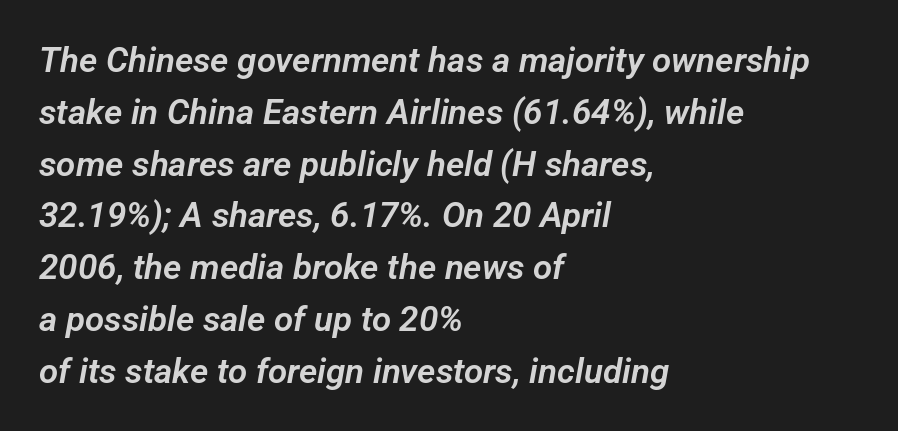
Default kerning and tracking; the words read as compact shapes. The passage shown stacks its lines at a standard gap. Check under the words: just untouched page. This rendering employs a face without finishing strokes, i.e., a sans-serif. Leftover space on each line is placed entirely after the last word. Do the characters align in a grid? No, the font is proportional.
